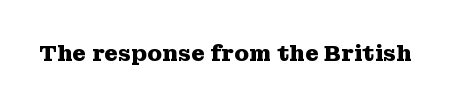
The image shows 22 px bold type, upright; set normal letter spacing, not underlined.
